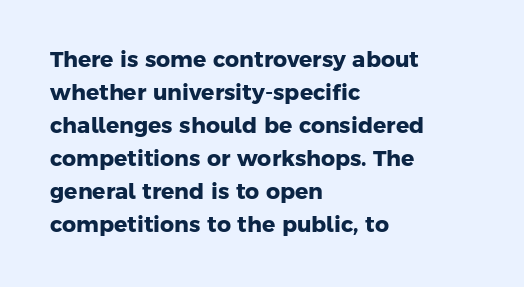
The words here are not underlined. The gaps between neighbouring characters are ordinary and unremarkable. The strokes are fattened all the way to bold. Summary of vertical rhythm: regular, with standard interline spacing. The paragraph has a hard left edge and a soft right edge.
